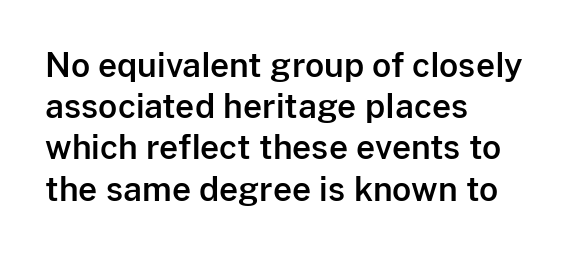
{"serif": "no", "italic": "no", "width": "normal", "stroke_contrast": "low", "x_height": "medium", "monospaced": "no", "underline": "no", "align": "left", "line_spacing": "normal", "line_spacing_ratio": 1.25, "letter_spacing": "normal", "letter_spacing_em": 0.0, "glyph_px": 33}
